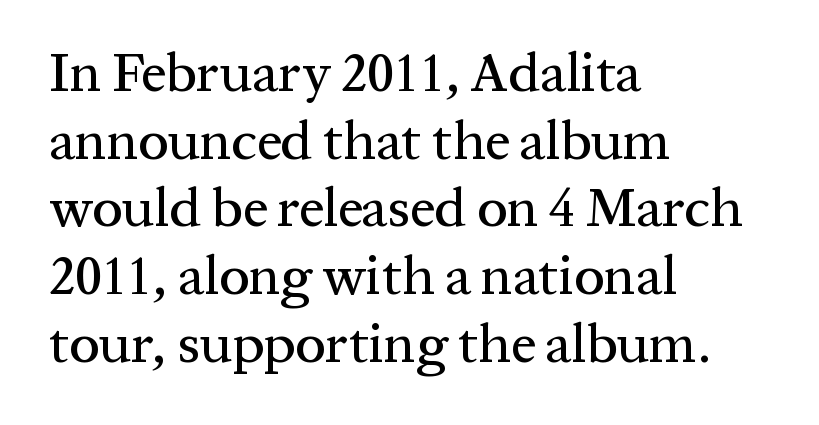
Unmarked baselines from the first word to the last. The paragraph has a hard left edge and a soft right edge. Spacing verdict: proportional, widths tailored to each character. A serif font was chosen for this passage. Inter-character spacing is left at the font's built-in metrics. Rendered with straight, roman letterforms.
